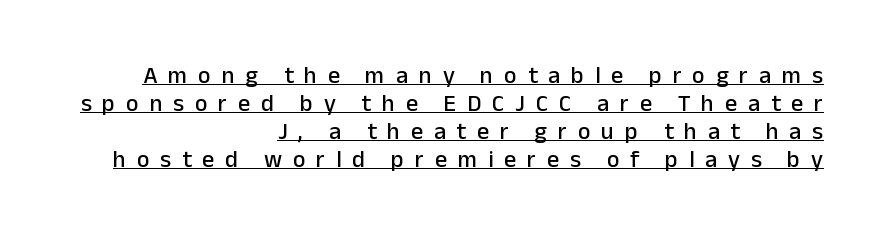
Q: Is the text italic (slanted)? A: No, it is upright.
Q: Is the text underlined? A: Yes.
Q: How is the paragraph aligned? A: Right-aligned.
Q: Is the spacing between letters normal or unusually wide? A: Unusually wide.
